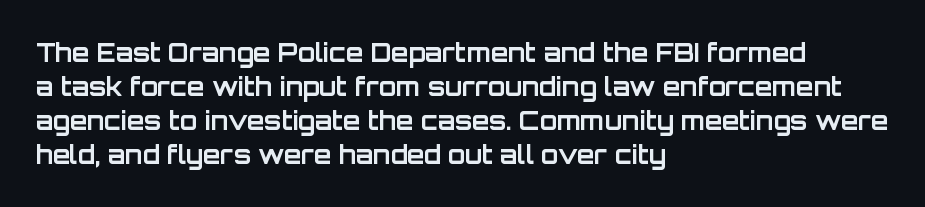
Just letters on the line, the space beneath them empty. No italicization has been applied; the sample stays upright. The rows are spaced the way most documents space them. The glyphs have the mass of a bold cut. Look at the tracking — it's just the regular setting, nothing added. Each line starts at the same left margin while the right side varies.
